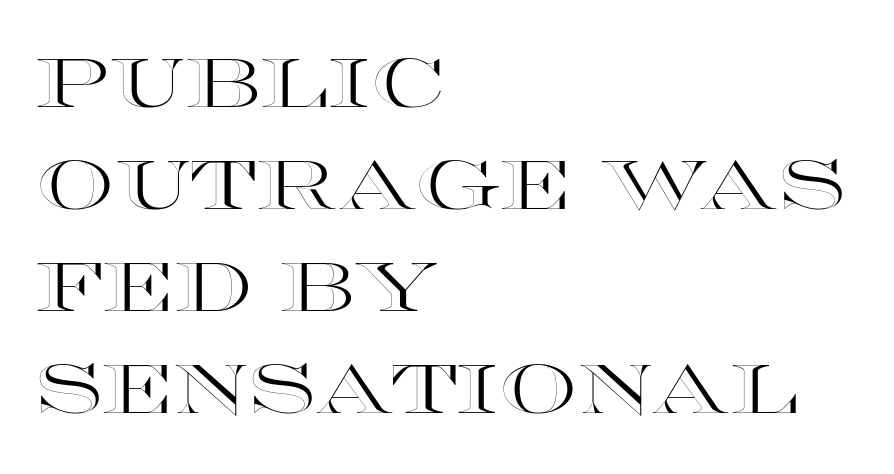
The image shows 69 px wide type, upright; set left-aligned, normal line spacing (1.48x), normal letter spacing, not underlined; a large x-height.
